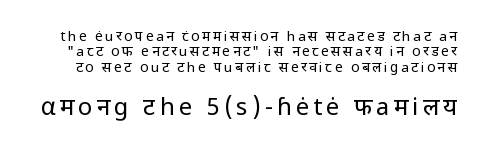
{"italic": "no", "bold": "no", "underline": "no", "line_spacing": "tight", "line_spacing_ratio": 1.1, "larger_block": "second", "size_ratio": 1.71, "glyph_px": 24}
